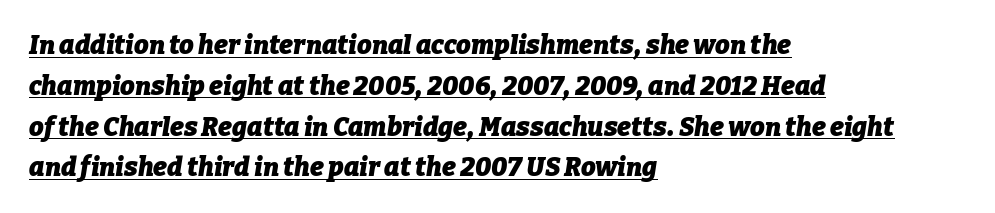
{"italic": "yes", "lean": "right", "slant_degrees": 9, "bold": "yes", "underline": "yes", "align": "left", "line_spacing": "normal", "line_spacing_ratio": 1.57, "letter_spacing": "normal", "letter_spacing_em": 0.0, "glyph_px": 26}
